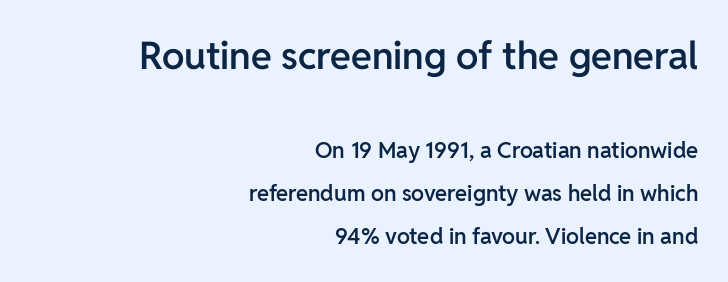
{"serif": "no", "italic": "no", "bold": "semi", "weight": "semibold", "width": "normal", "stroke_contrast": "low", "x_height": "medium", "monospaced": "no", "underline": "no", "align": "right", "line_spacing": "loose", "line_spacing_ratio": 1.96, "letter_spacing": "normal", "letter_spacing_em": 0.0, "larger_block": "first", "size_ratio": 1.73, "glyph_px": 38}
